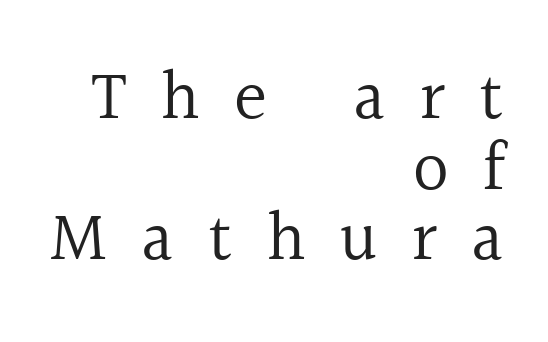
{"serif": "yes", "italic": "no", "bold": "no", "weight": "regular", "width": "normal", "x_height": "medium", "monospaced": "no", "underline": "no", "align": "right", "line_spacing": "tight", "line_spacing_ratio": 1.01, "letter_spacing": "wide", "letter_spacing_em": 0.49, "glyph_px": 70}
